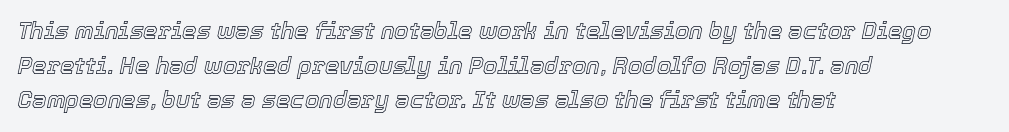
Glance below the letters and you will spot only blank space. Nothing unusual about the tracking: characters are spaced as the font intends. You can tell it's italic because the verticals aren't actually vertical. Alignment: flush left.
